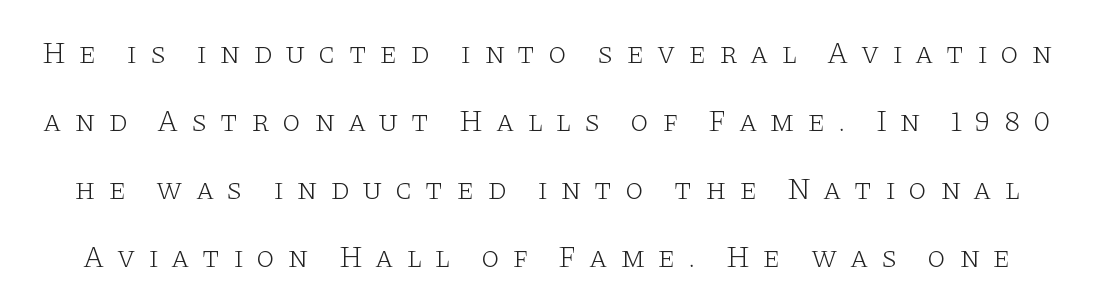
The image shows 30 px light, wide serif type, upright; set loose line spacing (2.27x), unusually wide letter spacing (+0.42 em), not underlined; low stroke contrast and a large x-height.
